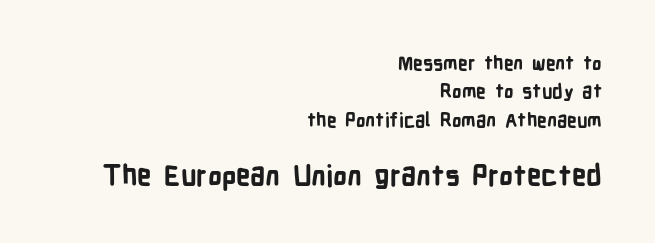
{"serif": "no", "italic": "no", "bold": "yes", "weight": "bold", "width": "condensed", "stroke_contrast": "low", "x_height": "medium", "monospaced": "no", "underline": "no", "align": "right", "line_spacing": "normal", "line_spacing_ratio": 1.5, "letter_spacing": "normal", "letter_spacing_em": 0.0, "larger_block": "second", "size_ratio": 1.47, "glyph_px": 28}
